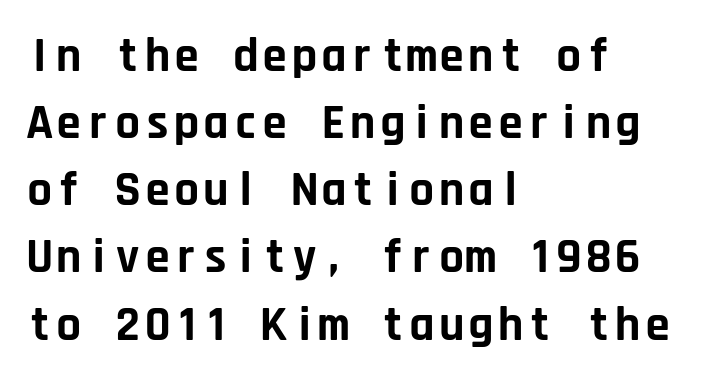
{"serif": "no", "italic": "no", "bold": "yes", "weight": "bold", "width": "normal", "stroke_contrast": "low", "x_height": "large", "monospaced": "yes", "underline": "no", "align": "left", "line_spacing": "normal", "line_spacing_ratio": 1.37, "letter_spacing": "normal", "letter_spacing_em": 0.0, "glyph_px": 49}
